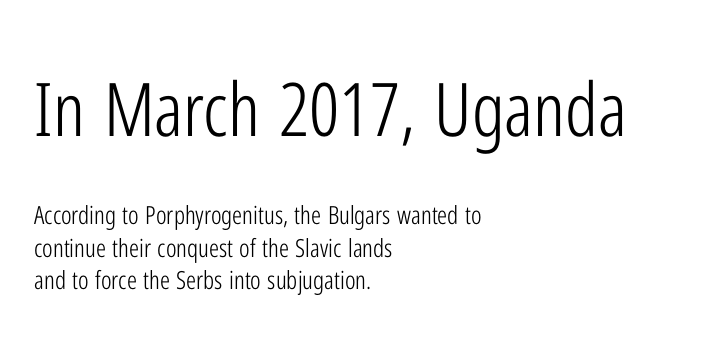
Q: Is the text bold? A: No.
Q: Is the text italic (slanted)? A: No, it is upright.
Q: Is the typeface a serif or a sans-serif typeface? A: Sans-serif.
Q: Is the text underlined? A: No.
Q: How is the paragraph aligned? A: Left-aligned.
Q: Is the spacing between letters normal or unusually wide? A: Normal.
Q: Is the spacing between lines tight, normal or loose? A: Normal.
Q: Which block of text is set in a larger size, the first (top) or the second (bottom)? A: The first (top) one.
Q: Width (condensed, normal, or wide)? A: Condensed.
Q: Stroke contrast? A: Low.
Q: x-height? A: Medium.
Q: Monospaced? A: No.
